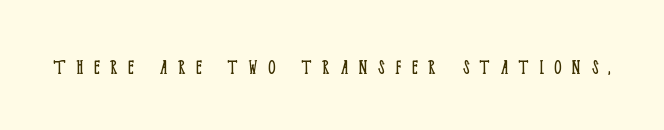
The image shows 23 px text type, upright; set unusually wide letter spacing (+0.45 em), not underlined.
